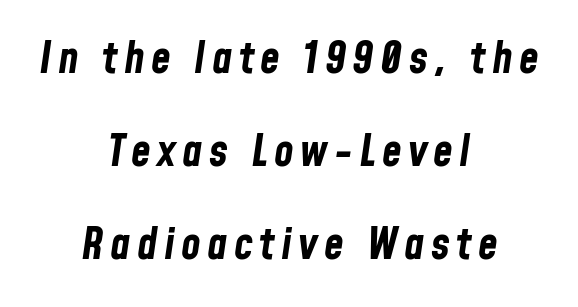
The image shows 45 px bold, condensed type, italic (leaning right); set centered, loose line spacing (2.07x), not underlined; low stroke contrast and a medium x-height.
